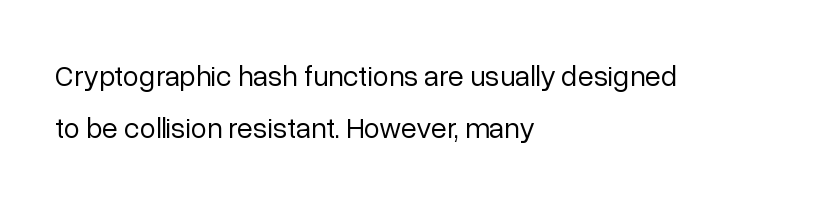
{"serif": "no", "italic": "no", "bold": "no", "weight": "regular", "width": "normal", "stroke_contrast": "low", "x_height": "medium", "monospaced": "no", "underline": "no", "align": "left", "line_spacing_ratio": 1.81, "letter_spacing": "normal", "letter_spacing_em": 0.0, "glyph_px": 29}
